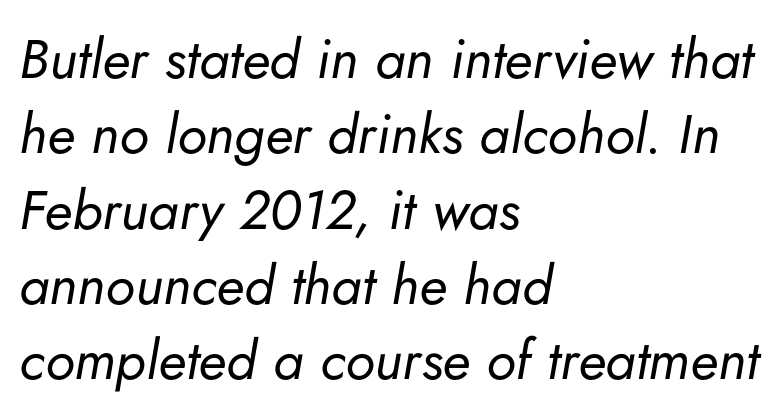
{"italic": "yes", "lean": "right", "slant_degrees": 5, "bold": "no", "weight": "regular", "width": "normal", "stroke_contrast": "low", "x_height": "small", "monospaced": "no", "underline": "no", "align": "left", "line_spacing": "normal", "line_spacing_ratio": 1.37, "letter_spacing": "normal", "letter_spacing_em": 0.0, "glyph_px": 55}
